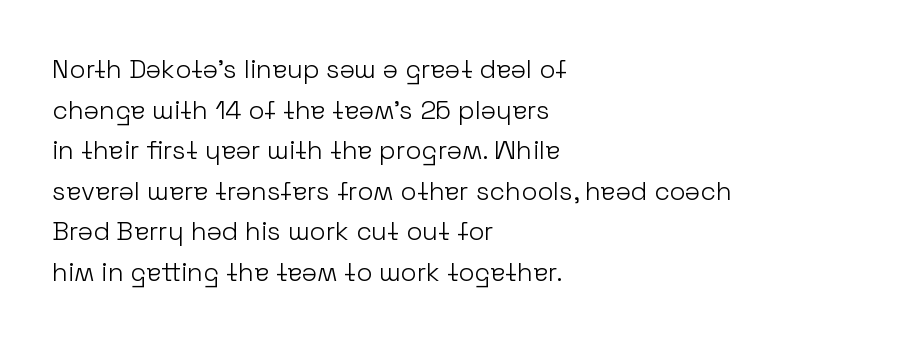
{"italic": "no", "bold": "no", "underline": "no", "align": "left", "line_spacing": "normal", "line_spacing_ratio": 1.56, "letter_spacing": "normal", "letter_spacing_em": 0.0, "glyph_px": 26}
